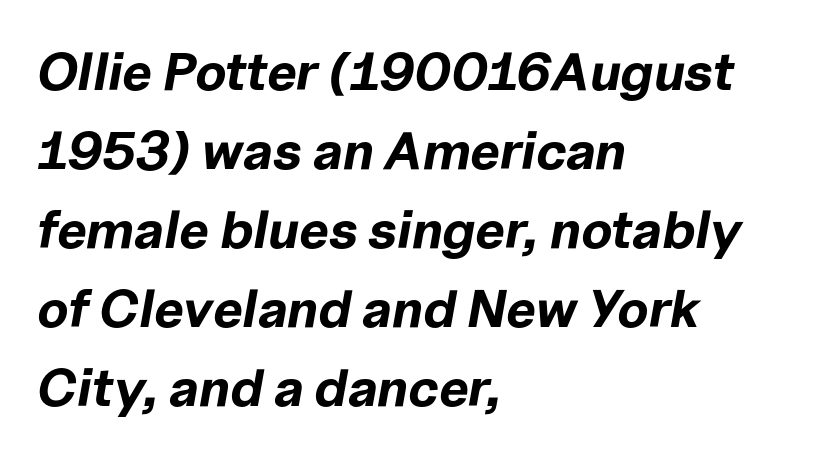
In terms of weight, the rendering is a true, heavy bold. In terms of letterspacing, this is plain default setting. Varying glyph widths throughout — classic text-font behaviour. Evenly set lines give the paragraph a standard silhouette. This rendering features lettering with no underline. Casual observation: everything's shoved over to the left.
